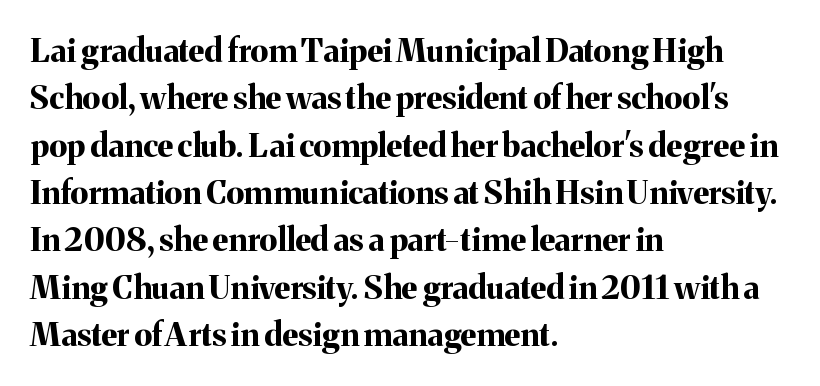
Posture: straight, roman, zero tilt. You could not count columns in this text — the font is proportionally spaced. The specimen omits any rule beneath the text block's lines. Heft: maximum for text — a bold. The paragraph shown leans on its left margin.
